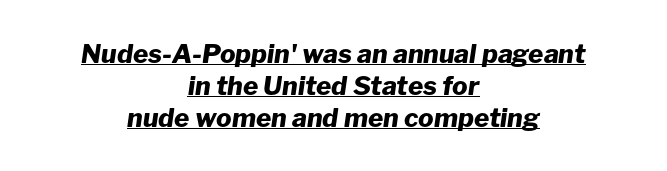
{"italic": "yes", "lean": "right", "slant_degrees": 8, "bold": "yes", "underline": "yes", "align": "center", "line_spacing_ratio": 1.23, "letter_spacing": "normal", "letter_spacing_em": 0.0, "glyph_px": 26}
